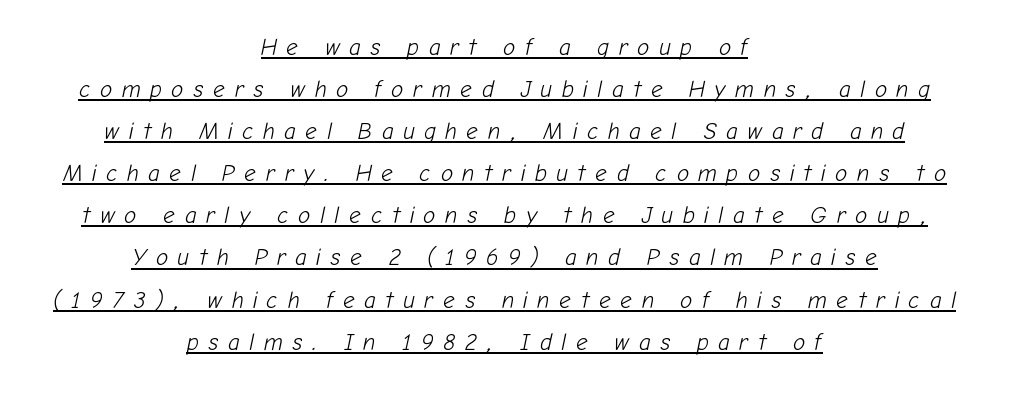
The passage shown has open, widely tracked lettering throughout. The rendered words wear a rule along their underside. One-word summary of the alignment: center. The letterforms sit at book weight or below.
